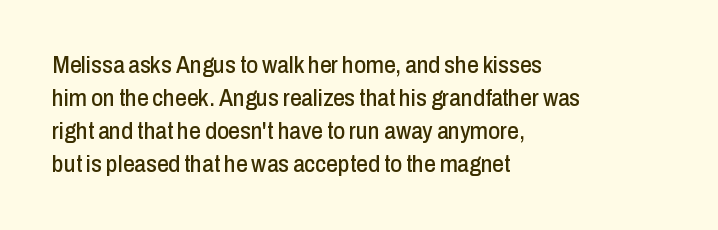
The block of text has a typical density, with ordinary space between rows. Tracking here is standard; glyphs follow each other at the usual distance. The strip under each line holds only bare page. The lettering holds an erect, upright posture throughout. Teacher's note: observe the even left margin — that is flush-left alignment.
